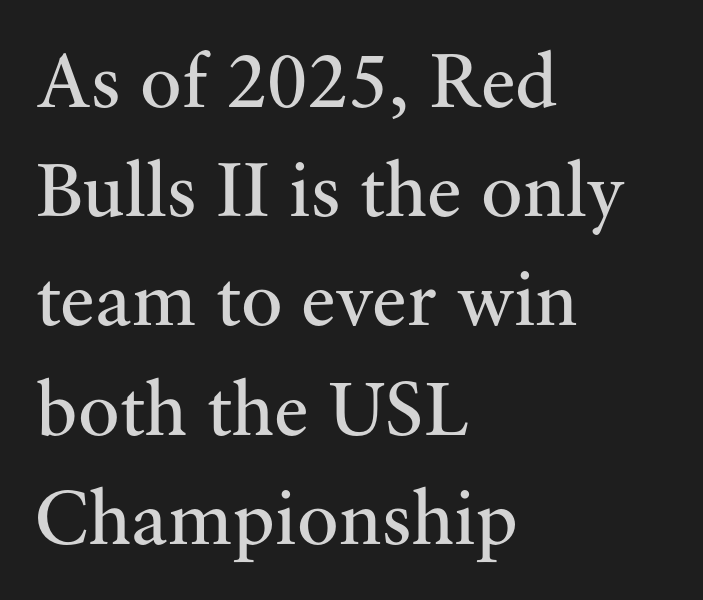
Q: Is the text bold? A: No.
Q: Is the text italic (slanted)? A: No, it is upright.
Q: Is the typeface a serif or a sans-serif typeface? A: Serif.
Q: Is the text underlined? A: No.
Q: How is the paragraph aligned? A: Left-aligned.
Q: Is the spacing between letters normal or unusually wide? A: Normal.
Q: Is the spacing between lines tight, normal or loose? A: Normal.
Q: Width (condensed, normal, or wide)? A: Normal.
Q: Stroke contrast? A: Medium.
Q: x-height? A: Small.
Q: Monospaced? A: No.
